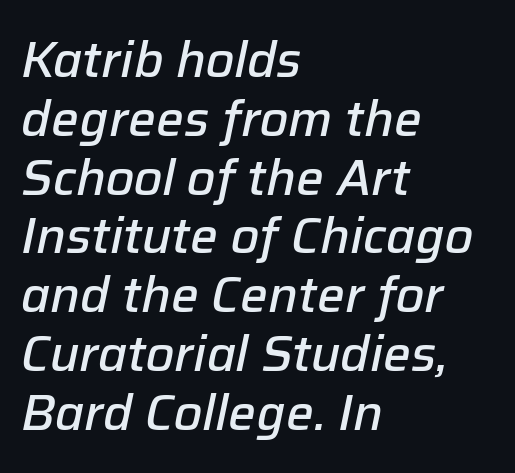
Q: Is the text bold? A: Semi-bold.
Q: Is the text italic (slanted)? A: Yes, it leans right by about 12 degrees.
Q: Is the text underlined? A: No.
Q: How is the paragraph aligned? A: Left-aligned.
Q: Is the spacing between letters normal or unusually wide? A: Normal.
Q: Width (condensed, normal, or wide)? A: Normal.
Q: Stroke contrast? A: Low.
Q: x-height? A: Medium.
Q: Monospaced? A: No.
